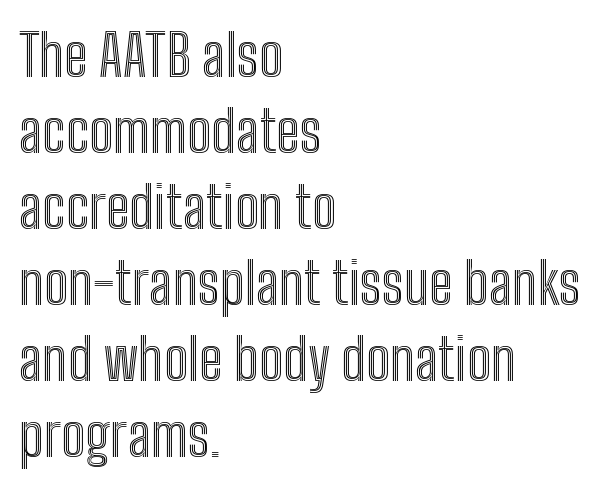
The image shows 58 px condensed type, upright; set left-aligned, normal line spacing (1.31x), normal letter spacing, not underlined; a medium x-height.
